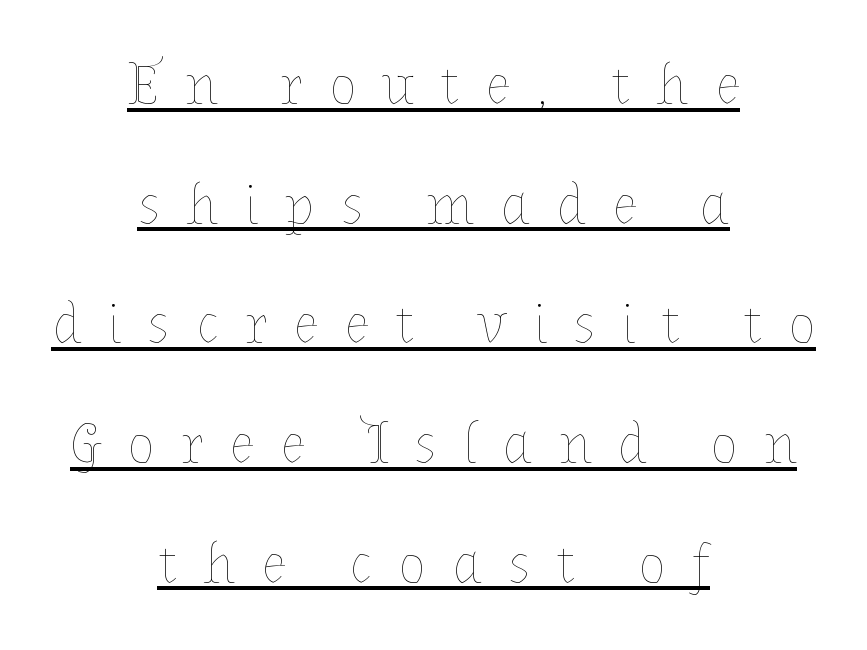
The image shows 57 px thin type, upright; set centered, loose line spacing (2.1x), unusually wide letter spacing (+0.46 em), underlined; low stroke contrast and a medium x-height.
